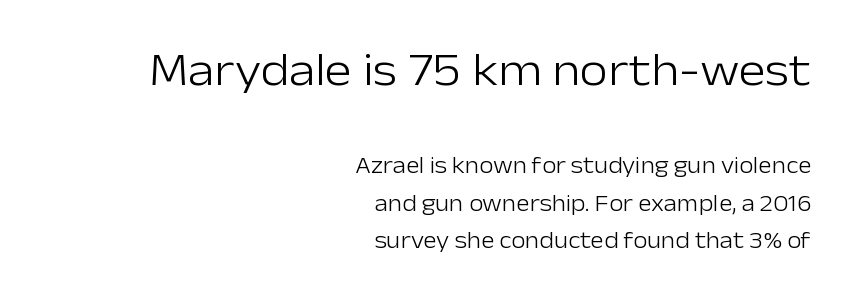
The image shows 46 px light sans-serif type, upright; set right-aligned, normal line spacing (1.62x), normal letter spacing, not underlined; the first (top) block is 2.0x larger; low stroke contrast and a medium x-height.
